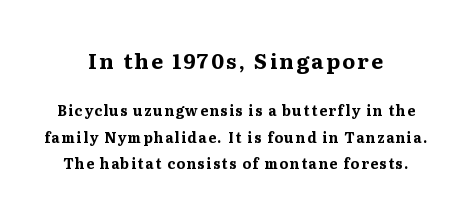
{"italic": "no", "bold": "yes", "underline": "no", "align": "center", "line_spacing_ratio": 1.89, "larger_block": "first", "size_ratio": 1.5, "glyph_px": 21}
